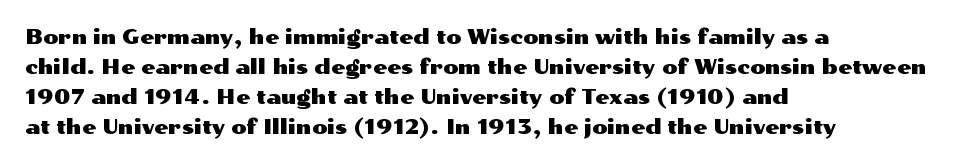
{"italic": "no", "underline": "no", "align": "left", "line_spacing": "normal", "line_spacing_ratio": 1.5, "letter_spacing": "normal", "letter_spacing_em": 0.0, "glyph_px": 20}
